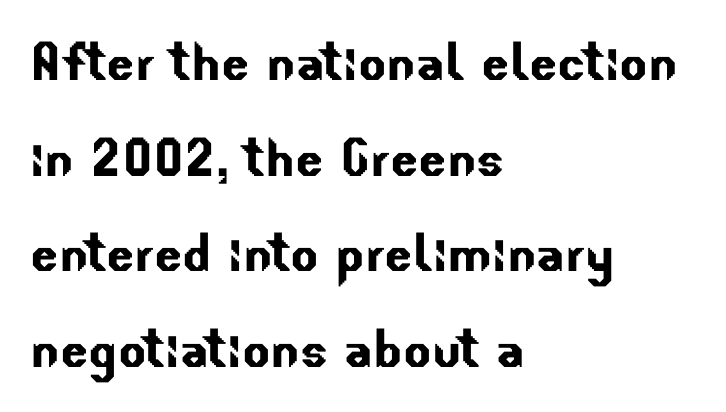
{"serif": "no", "width": "normal", "stroke_contrast": "low", "x_height": "small", "monospaced": "no", "underline": "no", "align": "left", "line_spacing": "normal", "line_spacing_ratio": 1.45, "letter_spacing": "normal", "letter_spacing_em": 0.0, "glyph_px": 66}
